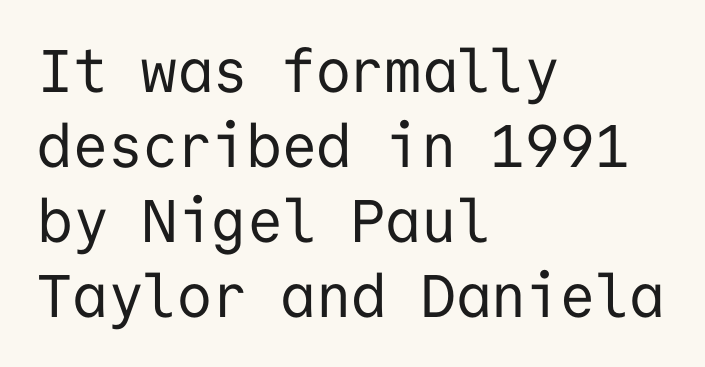
Counters stay open thanks to moderate or lighter strokes. Honestly, there is no underline to notice here at all. Is this a fixed-width face? Yes — each glyph sits in an identical cell. The characters display no serif detailing; their extremities are plain. Vertical strokes here are truly vertical.
